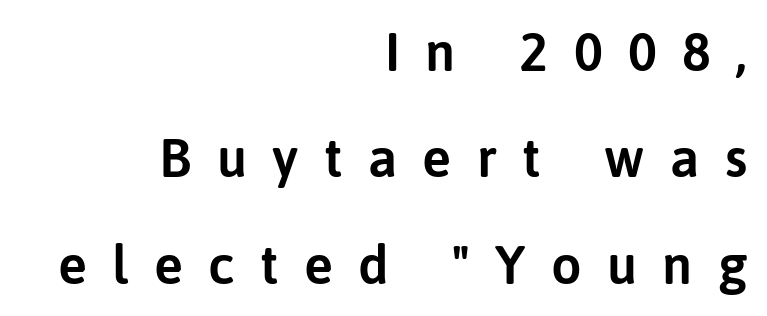
Q: Is the text italic (slanted)? A: No, it is upright.
Q: Is the typeface a serif or a sans-serif typeface? A: Sans-serif.
Q: Is the text underlined? A: No.
Q: How is the paragraph aligned? A: Right-aligned.
Q: Is the spacing between letters normal or unusually wide? A: Unusually wide.
Q: Is the spacing between lines tight, normal or loose? A: Loose.
Q: Width (condensed, normal, or wide)? A: Normal.
Q: Stroke contrast? A: Low.
Q: x-height? A: Medium.
Q: Monospaced? A: No.
